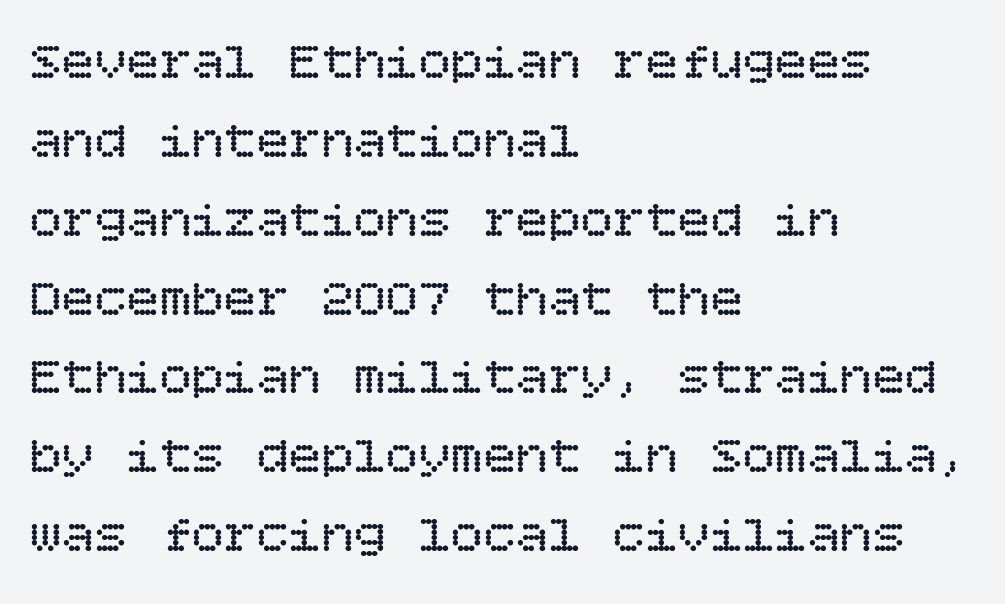
Q: Is the text bold? A: No.
Q: Is the text italic (slanted)? A: No, it is upright.
Q: Is the text underlined? A: No.
Q: How is the paragraph aligned? A: Left-aligned.
Q: Is the spacing between letters normal or unusually wide? A: Normal.
Q: Is the spacing between lines tight, normal or loose? A: Normal.
Q: Width (condensed, normal, or wide)? A: Normal.
Q: Stroke contrast? A: Low.
Q: x-height? A: Large.
